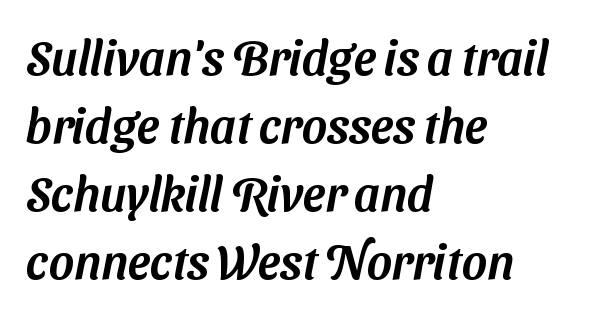
Look at the bottom of the vertical strokes: they stop flat, with no serifs. How would I describe the line gaps? Plain and ordinary. One-word summary of the alignment: left. Between one letter and the next there's only the usual sliver of space. Is this a fixed-width face? No — the glyphs have proportional, varying widths.
